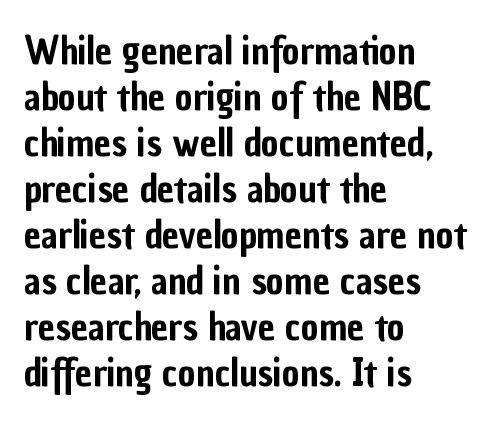
The image shows 38 px condensed sans-serif type, upright; set left-aligned, line spacing 1.21x, normal letter spacing, not underlined; low stroke contrast and a medium x-height.
